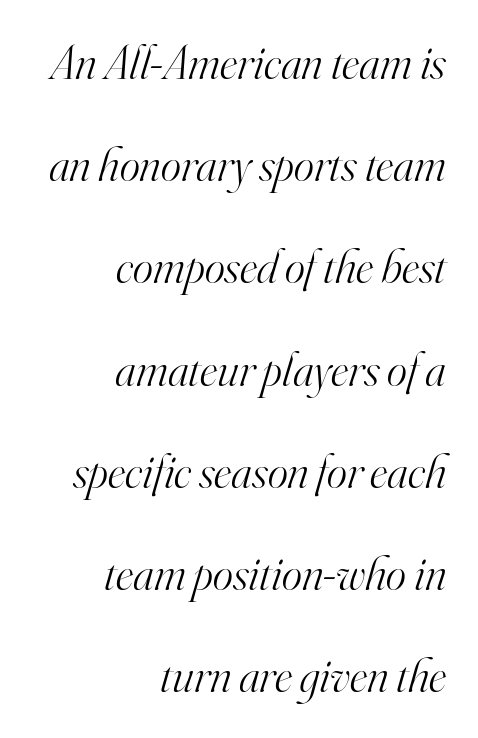
{"serif": "yes", "italic": "yes", "lean": "right", "slant_degrees": 16, "bold": "no", "weight": "light", "width": "normal", "stroke_contrast": "high", "x_height": "small", "monospaced": "no", "underline": "no", "align": "right", "line_spacing": "loose", "line_spacing_ratio": 2.13, "letter_spacing": "normal", "letter_spacing_em": 0.0, "glyph_px": 48}
